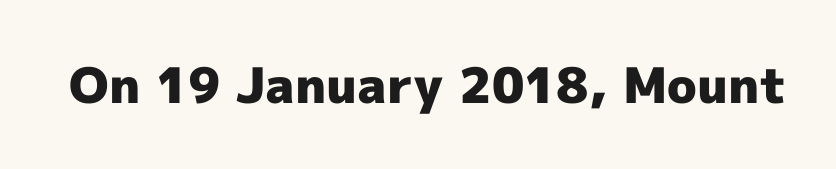
The image shows 49 px heavy sans-serif type, upright; set normal letter spacing, not underlined; a medium x-height.
